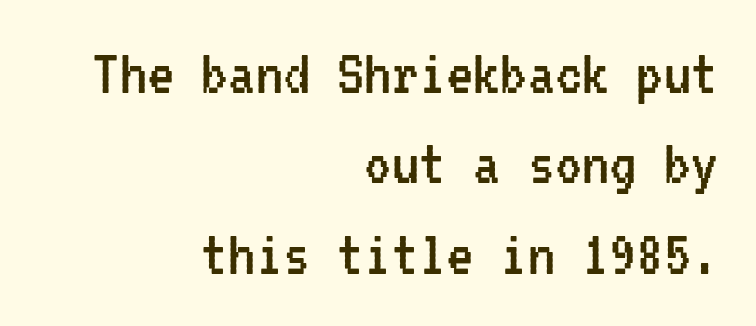
The image shows 68 px regular-weight, condensed sans-serif type, upright, monospaced; set right-aligned, normal line spacing (1.33x), normal letter spacing, not underlined; low stroke contrast and a medium x-height.
